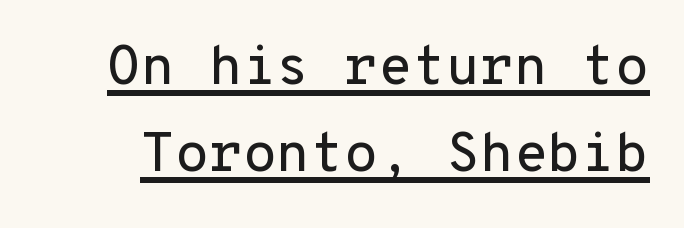
The image shows 55 px sans-serif type, upright, monospaced; set normal line spacing (1.58x), normal letter spacing, underlined; low stroke contrast and a medium x-height.
